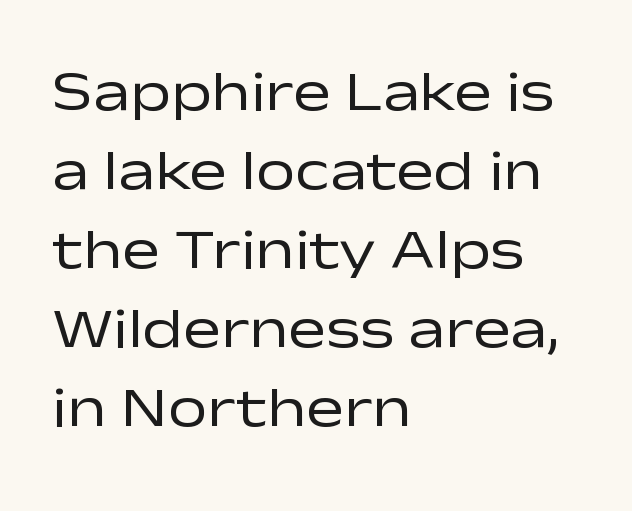
I'd call this a sans setting — the letters go barefoot. Spacing verdict: proportional, widths tailored to each character. The rendering uses a moderate line-height, typical for paragraphs. Characters remain perfectly vertical along every line. Letters rest on an invisible, unmarked baseline.
